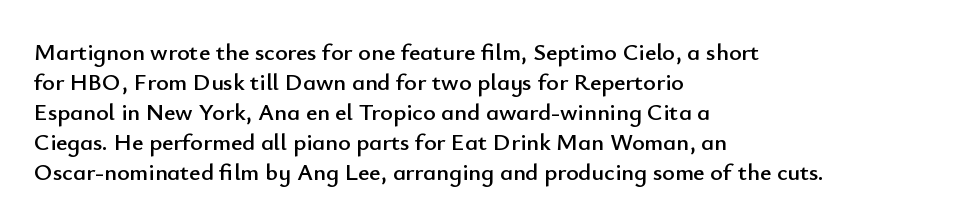
Q: Is the text italic (slanted)? A: No, it is upright.
Q: Is the text underlined? A: No.
Q: How is the paragraph aligned? A: Left-aligned.
Q: Is the spacing between letters normal or unusually wide? A: Normal.
Q: Is the spacing between lines tight, normal or loose? A: Normal.
